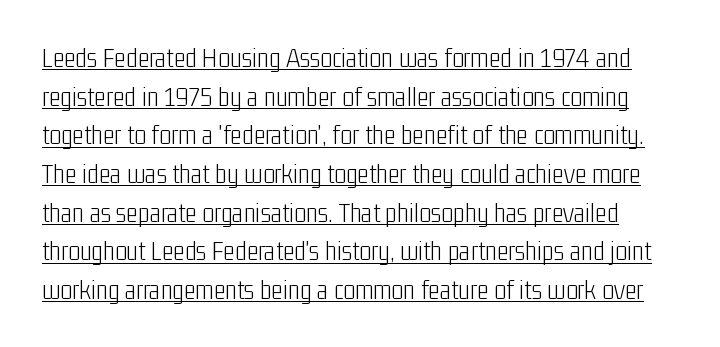
Note the varied advance widths — an 'i' is clearly narrower than an 'm'. Nobody touched the tracking dial on this one. Underline: present. The rendering uses a moderate line-height, typical for paragraphs. The typeface chosen for these lines omits serifs.
